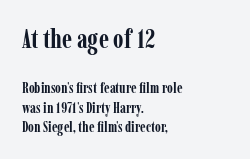
Q: Is the text bold? A: Yes.
Q: Is the text italic (slanted)? A: No, it is upright.
Q: Is the text underlined? A: No.
Q: How is the paragraph aligned? A: Left-aligned.
Q: Is the spacing between letters normal or unusually wide? A: Normal.
Q: Is the spacing between lines tight, normal or loose? A: Normal.
Q: Which block of text is set in a larger size, the first (top) or the second (bottom)? A: The first (top) one.
